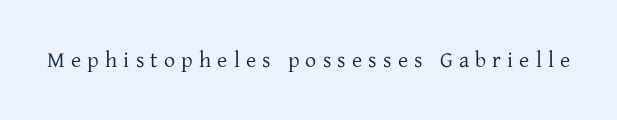
{"italic": "no", "bold": "no", "underline": "no", "letter_spacing": "wide", "letter_spacing_em": 0.28, "glyph_px": 22}
